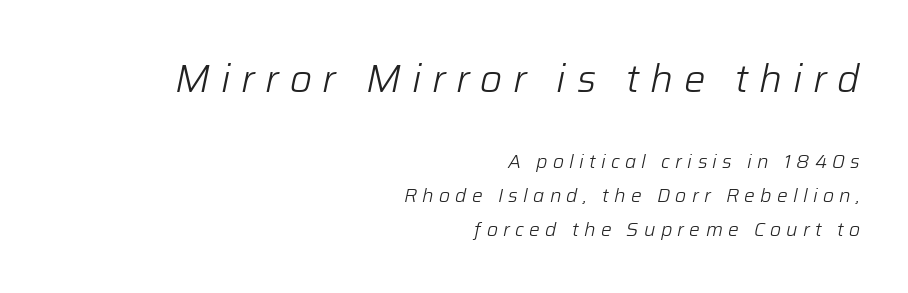
The axis of the letterforms is tilted away from vertical. One-word summary of the alignment: right. Note the varied advance widths — an 'i' is clearly narrower than an 'm'. Look at the glyph heights: the upper group is clearly the bigger setting. Each word looks stretched out because of the extra space between its letters. Type without underlining.
